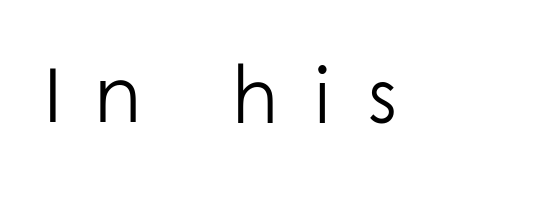
The image shows 79 px light sans-serif type, upright; set unusually wide letter spacing (+0.46 em), not underlined; low stroke contrast and a medium x-height.
